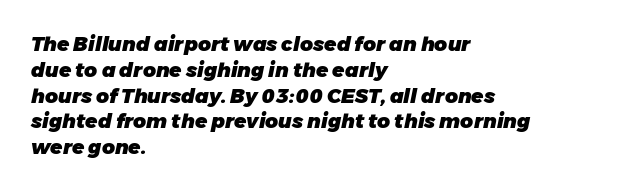
Q: Is the text bold? A: Yes.
Q: Is the text italic (slanted)? A: Yes, it leans right by about 11 degrees.
Q: Is the text underlined? A: No.
Q: How is the paragraph aligned? A: Left-aligned.
Q: Is the spacing between letters normal or unusually wide? A: Normal.
Q: Is the spacing between lines tight, normal or loose? A: Normal.
